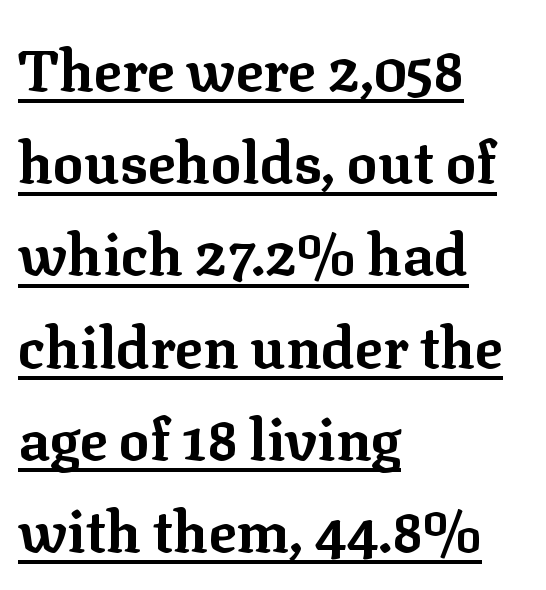
Q: Is the text bold? A: Yes.
Q: Is the text italic (slanted)? A: No, it is upright.
Q: Is the typeface a serif or a sans-serif typeface? A: Serif.
Q: Is the text underlined? A: Yes.
Q: How is the paragraph aligned? A: Left-aligned.
Q: Is the spacing between letters normal or unusually wide? A: Normal.
Q: Is the spacing between lines tight, normal or loose? A: Normal.
Q: Width (condensed, normal, or wide)? A: Normal.
Q: Stroke contrast? A: Low.
Q: x-height? A: Medium.
Q: Monospaced? A: No.
